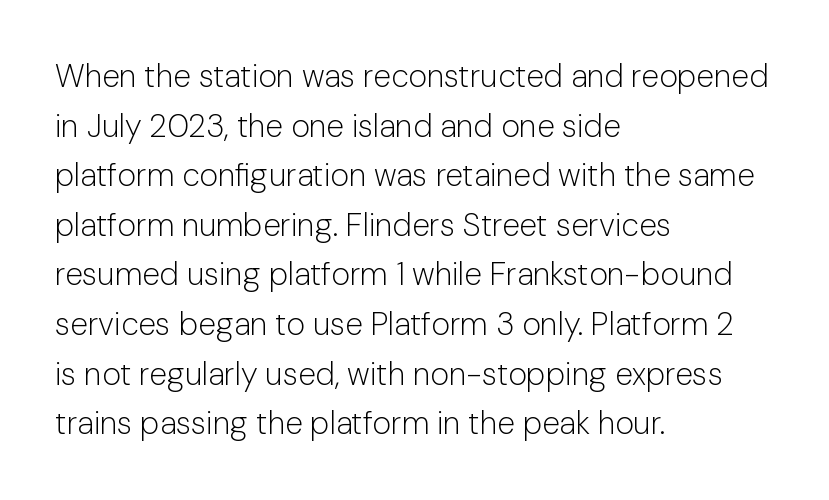
{"serif": "no", "italic": "no", "bold": "no", "weight": "light", "width": "normal", "stroke_contrast": "low", "x_height": "medium", "monospaced": "no", "underline": "no", "align": "left", "line_spacing": "normal", "line_spacing_ratio": 1.55, "letter_spacing": "normal", "letter_spacing_em": 0.0, "glyph_px": 32}
